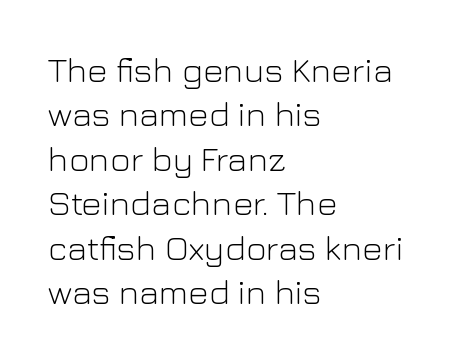
{"serif": "no", "italic": "no", "bold": "no", "weight": "light", "width": "normal", "stroke_contrast": "low", "x_height": "medium", "monospaced": "no", "underline": "no", "align": "left", "line_spacing": "normal", "line_spacing_ratio": 1.27, "letter_spacing": "normal", "letter_spacing_em": 0.0, "glyph_px": 35}
